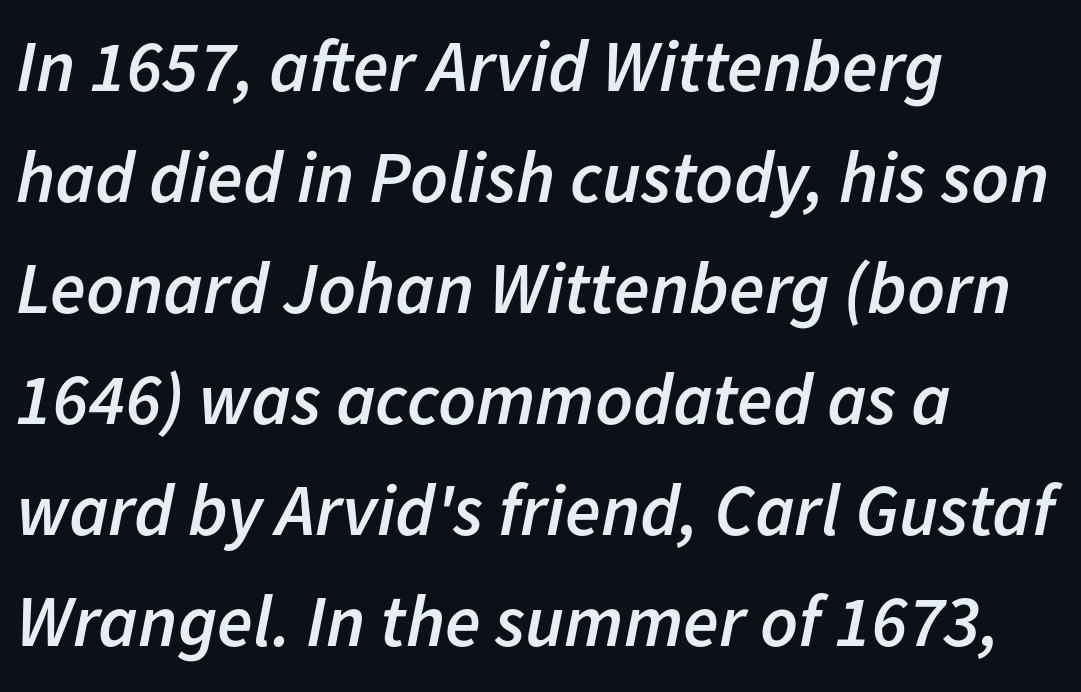
Q: Is the text bold? A: Semi-bold.
Q: Is the text italic (slanted)? A: Yes, it leans right by about 11 degrees.
Q: Is the text underlined? A: No.
Q: How is the paragraph aligned? A: Left-aligned.
Q: Is the spacing between letters normal or unusually wide? A: Normal.
Q: Is the spacing between lines tight, normal or loose? A: Normal.
Q: Width (condensed, normal, or wide)? A: Normal.
Q: Stroke contrast? A: Low.
Q: x-height? A: Medium.
Q: Monospaced? A: No.
